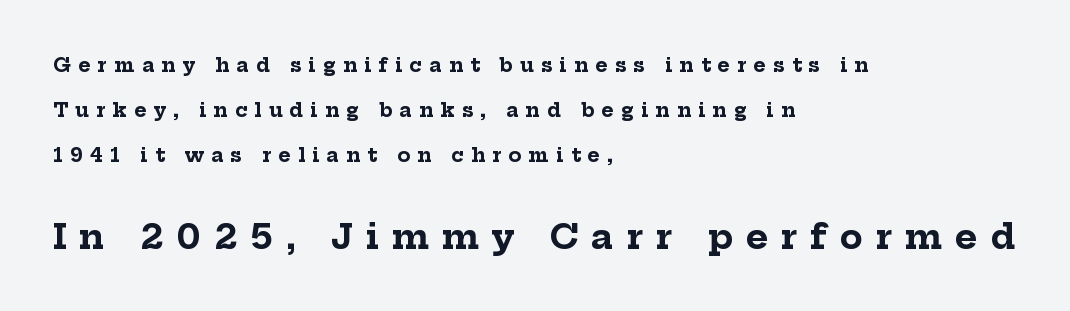
{"serif": "yes", "italic": "no", "bold": "yes", "weight": "bold", "width": "normal", "stroke_contrast": "low", "x_height": "medium", "monospaced": "no", "underline": "no", "align": "left", "line_spacing": "loose", "line_spacing_ratio": 2.36, "letter_spacing": "wide", "letter_spacing_em": 0.38, "larger_block": "second", "size_ratio": 1.79, "glyph_px": 34}
